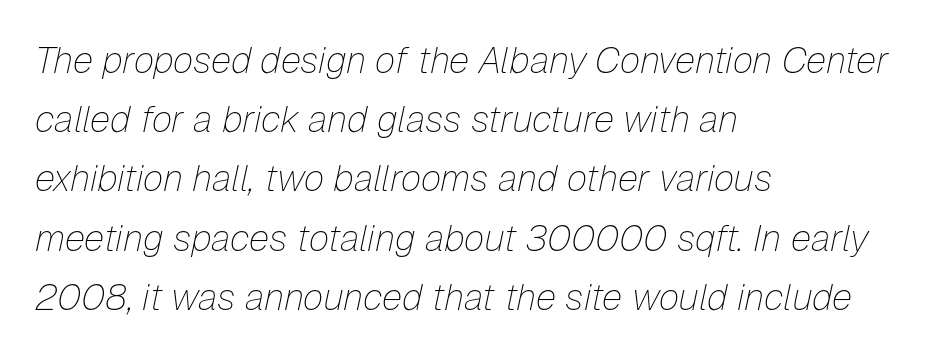
The image shows 37 px thin type, italic (leaning right); set left-aligned, normal line spacing (1.6x), normal letter spacing, not underlined; low stroke contrast and a medium x-height.
